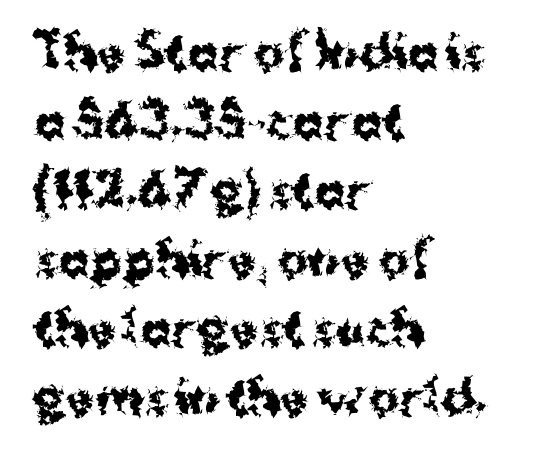
Inter-character spacing is left at the font's built-in metrics. The area under the type is left untouched. These lines are rendered in a variable-pitch font. Is there any slant? The stems are plumb.
